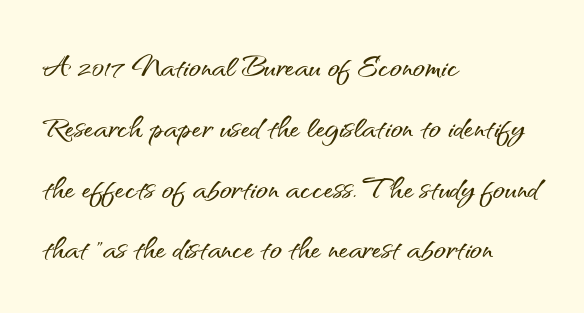
Standard letterfit; no display-style spreading of the glyphs. Is this a fixed-width face? No — the glyphs have proportional, varying widths. Quick note: interline space is typical. Lines of text with bare space underneath.
